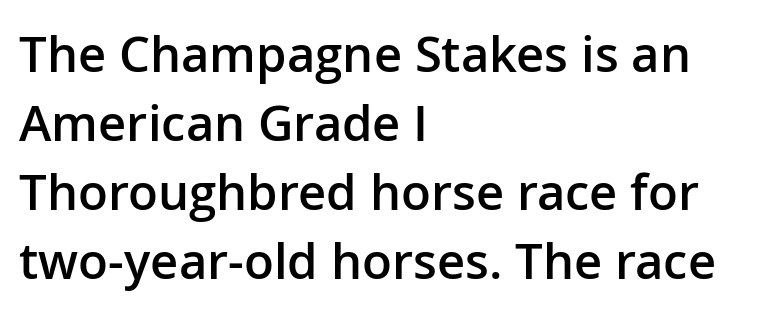
The image shows 49 px semibold sans-serif type, upright; set left-aligned, normal line spacing (1.41x), normal letter spacing, not underlined; low stroke contrast and a medium x-height.
